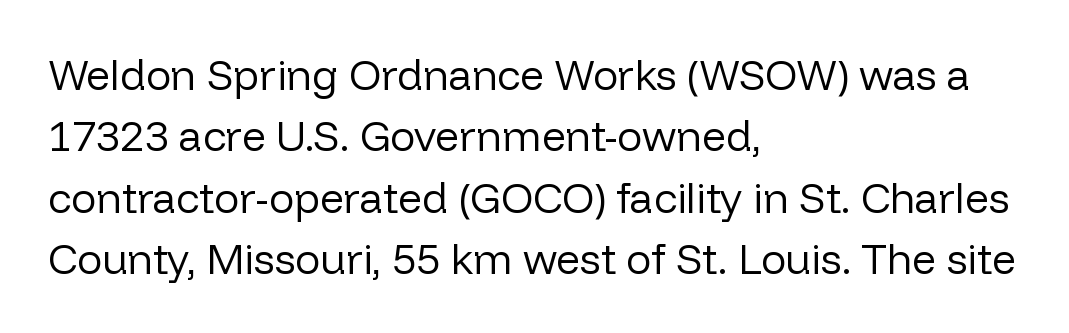
Q: Is the text bold? A: No.
Q: Is the text italic (slanted)? A: No, it is upright.
Q: Is the typeface a serif or a sans-serif typeface? A: Sans-serif.
Q: Is the text underlined? A: No.
Q: How is the paragraph aligned? A: Left-aligned.
Q: Is the spacing between letters normal or unusually wide? A: Normal.
Q: Is the spacing between lines tight, normal or loose? A: Normal.
Q: Width (condensed, normal, or wide)? A: Normal.
Q: Stroke contrast? A: Low.
Q: x-height? A: Medium.
Q: Monospaced? A: No.
